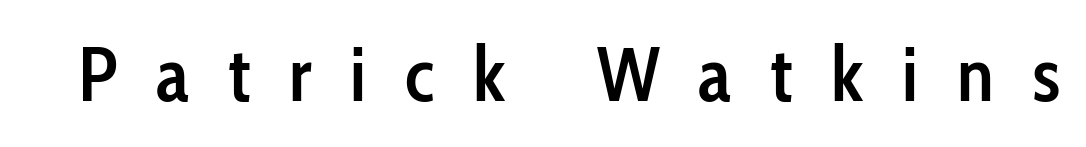
Q: Is the text bold? A: Semi-bold.
Q: Is the text italic (slanted)? A: No, it is upright.
Q: Is the typeface a serif or a sans-serif typeface? A: Sans-serif.
Q: Is the text underlined? A: No.
Q: Is the spacing between letters normal or unusually wide? A: Unusually wide.
Q: Width (condensed, normal, or wide)? A: Condensed.
Q: Stroke contrast? A: Low.
Q: x-height? A: Medium.
Q: Monospaced? A: No.
